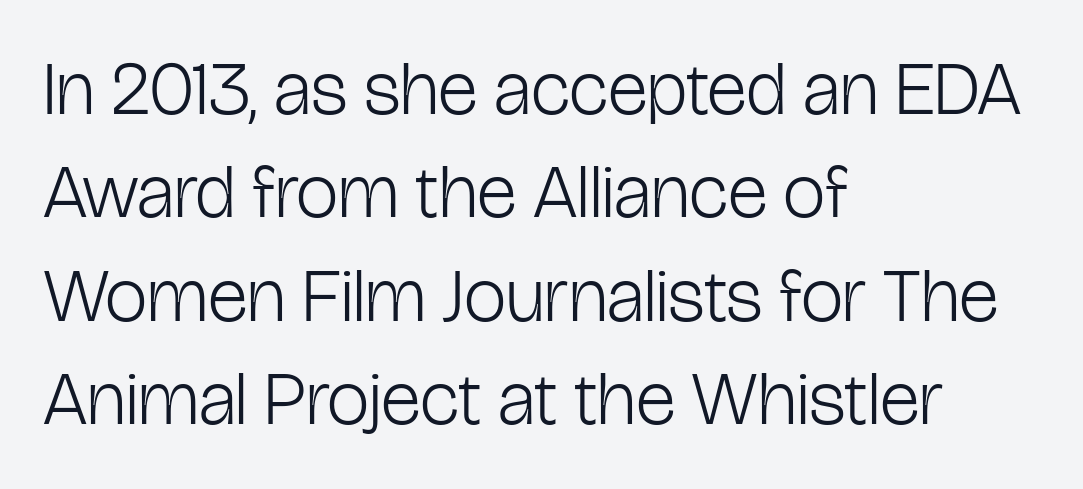
{"serif": "no", "italic": "no", "bold": "no", "weight": "light", "width": "condensed", "stroke_contrast": "low", "x_height": "medium", "monospaced": "no", "underline": "no", "align": "left", "line_spacing": "normal", "line_spacing_ratio": 1.36, "letter_spacing": "normal", "letter_spacing_em": 0.0, "glyph_px": 76}
